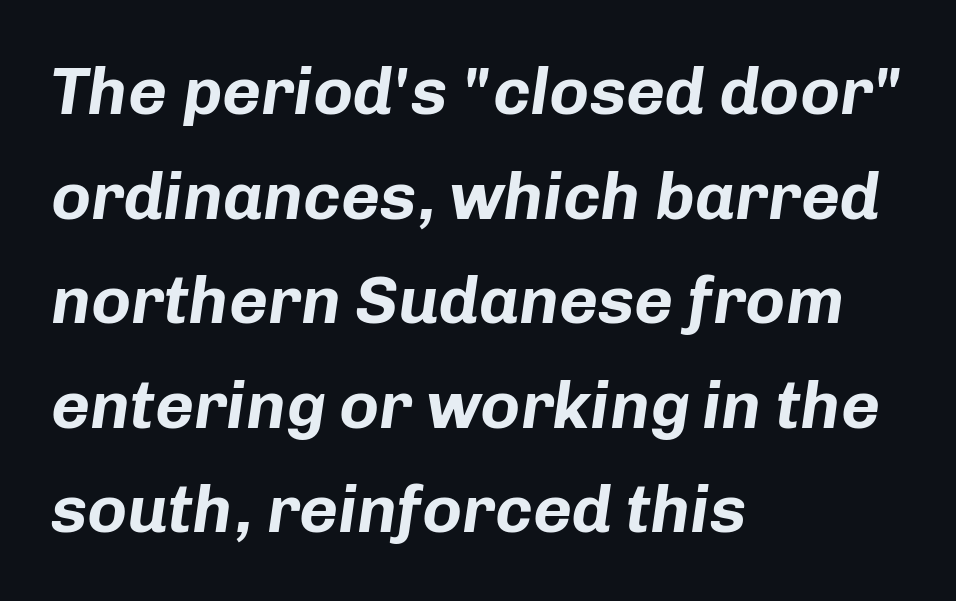
Does the weight exceed regular? Yes, all the way to bold. Observe the ordinary spacing: letters are neighbours, not strangers. Proportional: the letters do not fall into vertical columns. If you drew a line through each stem, it would be angled.
